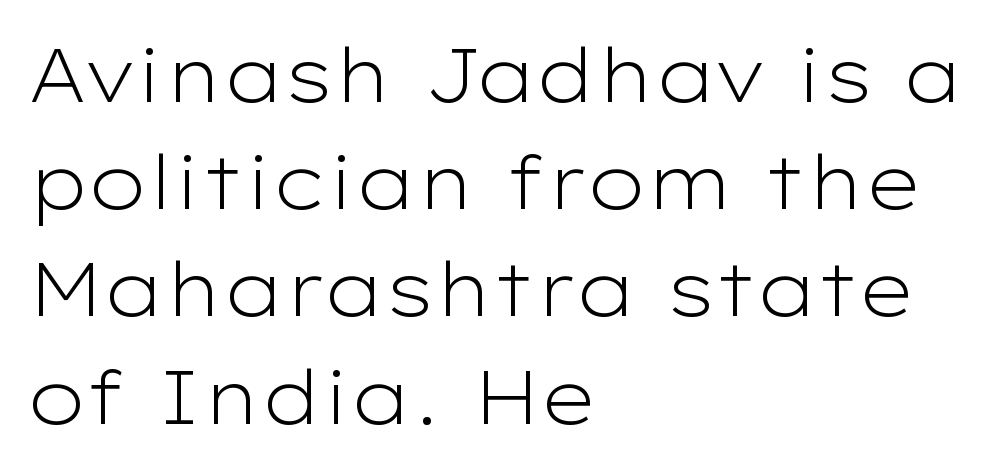
A typesetter would call this zero additional tracking. Grotesque or geometric, the face here clearly has no serifs. The typesetter chose a ragged-right arrangement here. One glance says typical: line gaps are just what's usual. Each row of text sits above clean, open space. The face used here is proportionally spaced, like ordinary book or web type.
